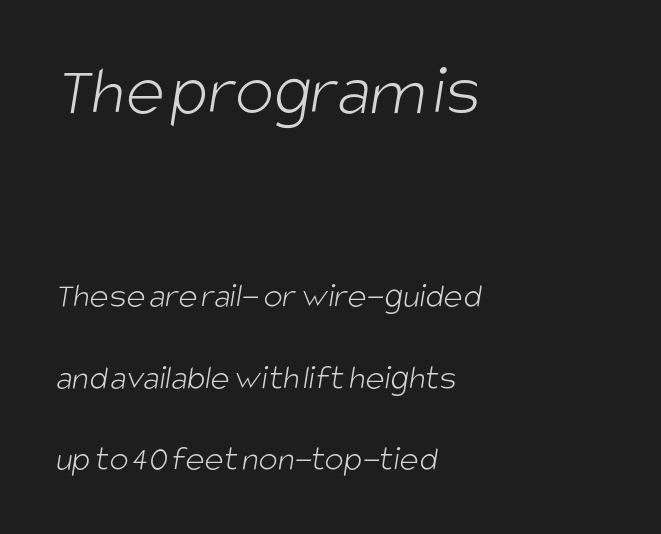
The image shows 73 px light, condensed sans-serif type; set left-aligned, loose line spacing (2.26x), normal letter spacing, not underlined; the first (top) block is 2.03x larger; low stroke contrast and a large x-height.
